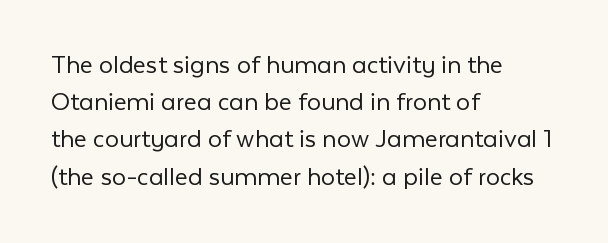
Q: Is the text bold? A: No.
Q: Is the text italic (slanted)? A: No, it is upright.
Q: Is the typeface a serif or a sans-serif typeface? A: Sans-serif.
Q: Is the text underlined? A: No.
Q: How is the paragraph aligned? A: Left-aligned.
Q: Is the spacing between letters normal or unusually wide? A: Normal.
Q: Is the spacing between lines tight, normal or loose? A: Normal.
Q: Width (condensed, normal, or wide)? A: Normal.
Q: Stroke contrast? A: Low.
Q: x-height? A: Medium.
Q: Monospaced? A: No.
